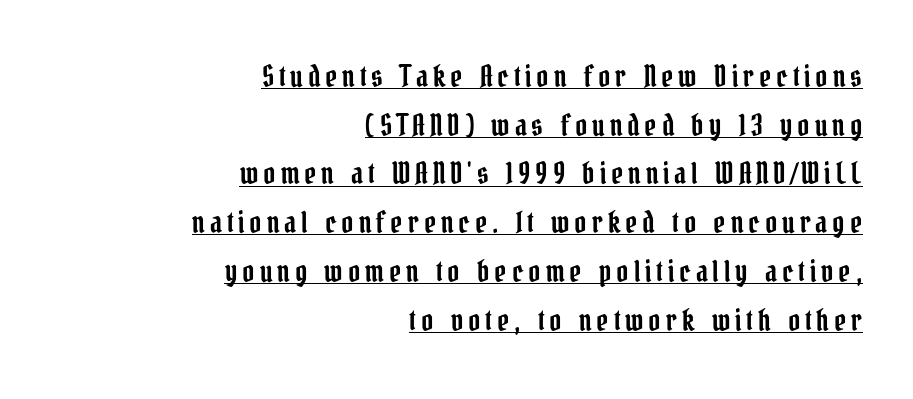
Q: Is the text italic (slanted)? A: No, it is upright.
Q: Is the typeface a serif or a sans-serif typeface? A: Serif.
Q: Is the text underlined? A: Yes.
Q: How is the paragraph aligned? A: Right-aligned.
Q: Is the spacing between lines tight, normal or loose? A: Normal.
Q: Width (condensed, normal, or wide)? A: Condensed.
Q: Stroke contrast? A: Low.
Q: x-height? A: Medium.
Q: Monospaced? A: No.
